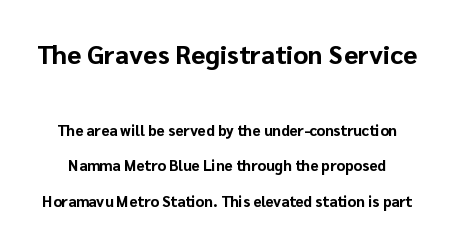
Q: Is the text bold? A: Yes.
Q: Is the text italic (slanted)? A: No, it is upright.
Q: Is the text underlined? A: No.
Q: Is the spacing between letters normal or unusually wide? A: Normal.
Q: Is the spacing between lines tight, normal or loose? A: Loose.
Q: Which block of text is set in a larger size, the first (top) or the second (bottom)? A: The first (top) one.
